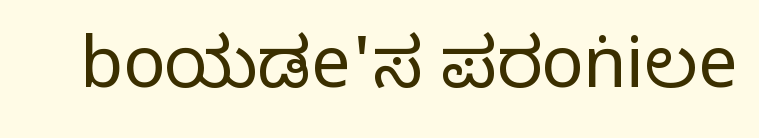
{"serif": "no", "italic": "no", "width": "condensed", "stroke_contrast": "medium", "monospaced": "no", "underline": "no", "letter_spacing": "normal", "letter_spacing_em": 0.0, "glyph_px": 70}
